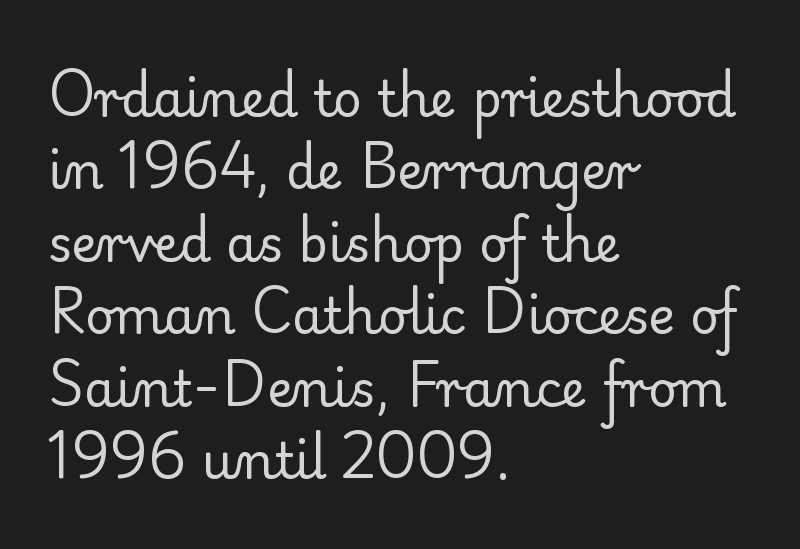
The image shows 50 px regular-weight serif type, upright; set left-aligned, normal line spacing (1.45x), normal letter spacing, not underlined; low stroke contrast and a small x-height.
